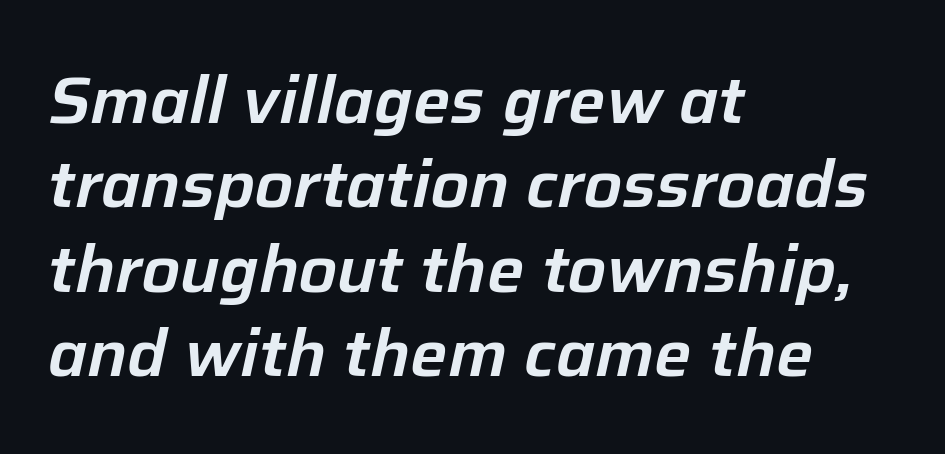
{"italic": "yes", "lean": "right", "slant_degrees": 12, "width": "normal", "stroke_contrast": "low", "x_height": "medium", "monospaced": "no", "underline": "no", "align": "left", "line_spacing": "normal", "line_spacing_ratio": 1.28, "letter_spacing": "normal", "letter_spacing_em": 0.0, "glyph_px": 66}
